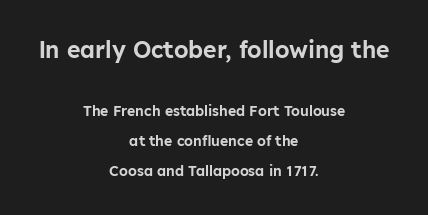
Q: Is the text italic (slanted)? A: No, it is upright.
Q: Is the text underlined? A: No.
Q: How is the paragraph aligned? A: Centered.
Q: Is the spacing between letters normal or unusually wide? A: Normal.
Q: Is the spacing between lines tight, normal or loose? A: Loose.
Q: Which block of text is set in a larger size, the first (top) or the second (bottom)? A: The first (top) one.
